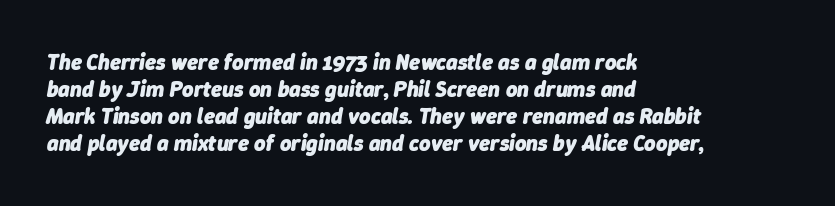
{"italic": "yes", "lean": "right", "slant_degrees": 9, "bold": "yes", "underline": "no", "align": "left", "line_spacing_ratio": 1.23, "letter_spacing": "normal", "letter_spacing_em": 0.0, "glyph_px": 22}
